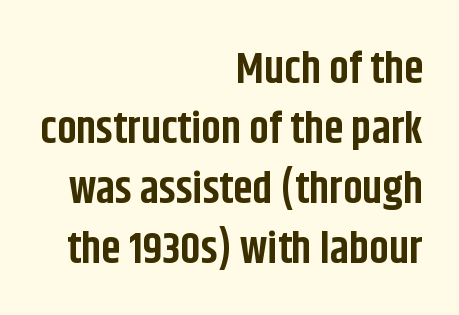
Q: Is the text bold? A: Yes.
Q: Is the text italic (slanted)? A: No, it is upright.
Q: Is the typeface a serif or a sans-serif typeface? A: Sans-serif.
Q: Is the text underlined? A: No.
Q: How is the paragraph aligned? A: Right-aligned.
Q: Is the spacing between letters normal or unusually wide? A: Normal.
Q: Is the spacing between lines tight, normal or loose? A: Normal.
Q: Width (condensed, normal, or wide)? A: Condensed.
Q: Stroke contrast? A: Low.
Q: x-height? A: Large.
Q: Monospaced? A: No.
